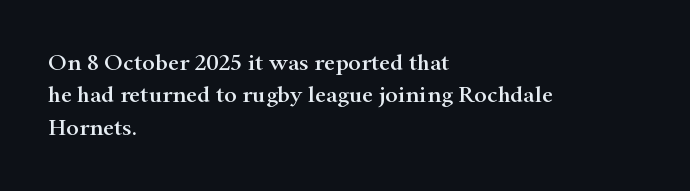
The image shows 24 px text type, upright; set left-aligned, normal line spacing (1.35x), normal letter spacing, not underlined.
